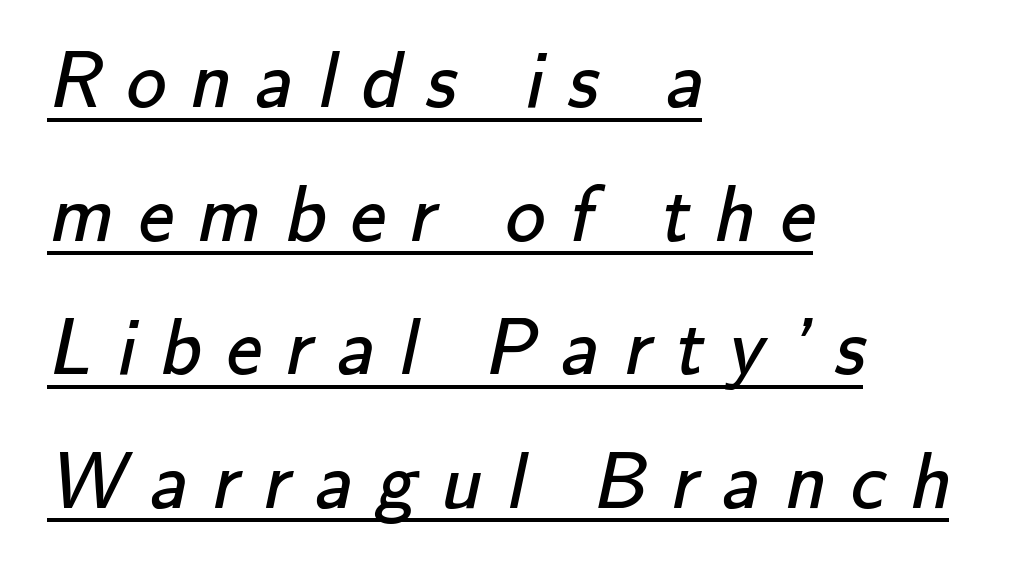
Q: Is the text bold? A: No.
Q: Is the typeface a serif or a sans-serif typeface? A: Sans-serif.
Q: Is the text underlined? A: Yes.
Q: How is the paragraph aligned? A: Left-aligned.
Q: Is the spacing between letters normal or unusually wide? A: Unusually wide.
Q: Is the spacing between lines tight, normal or loose? A: Normal.
Q: Width (condensed, normal, or wide)? A: Normal.
Q: Stroke contrast? A: Low.
Q: x-height? A: Small.
Q: Monospaced? A: No.
